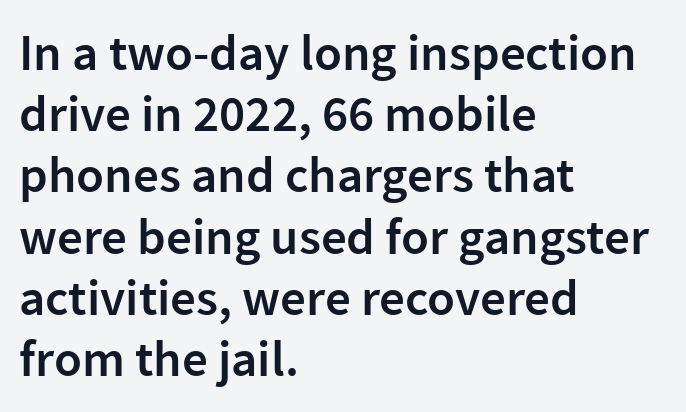
The paragraph shown leans on its left margin. The passage shown is typed in a proportional face where columns would drift. Anything drawn beneath the words? Only blank space. The type sits square on the baseline with zero lean. The letters are semibold — heavier than regular but short of a full bold.
